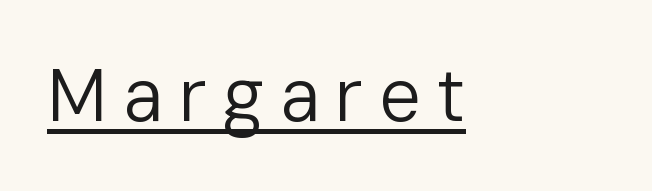
The strokes carry an ordinary text weight at most. Every character sits straight up, as roman type does. Honestly, the underline is the first thing you notice here. Note: no serifs on the glyphs.
